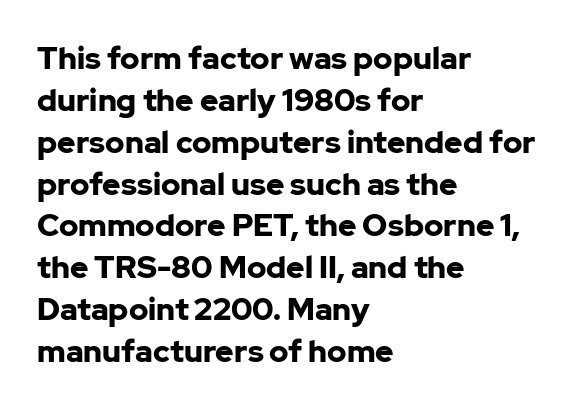
The area under the type is left untouched. Students, observe: this is what conventionally led text looks like. The letters advance in unequal steps, a hallmark of proportional type. Typesetter's note: full bold, strokes at maximum text heaviness. Nope, no serifs anywhere on these letters.
